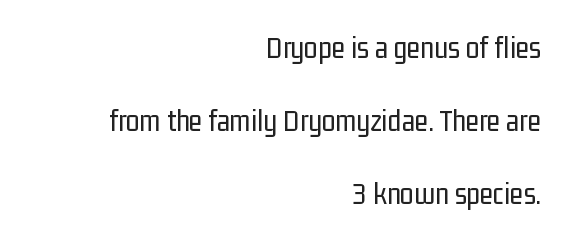
The face used here is proportionally spaced, like ordinary book or web type. Examine the stroke ends and you'll find no serifs. Posture: straight, roman, zero tilt. Does the leading feel generous? Absolutely, it's lavish. The type is set solid horizontally, with unmodified tracking.
